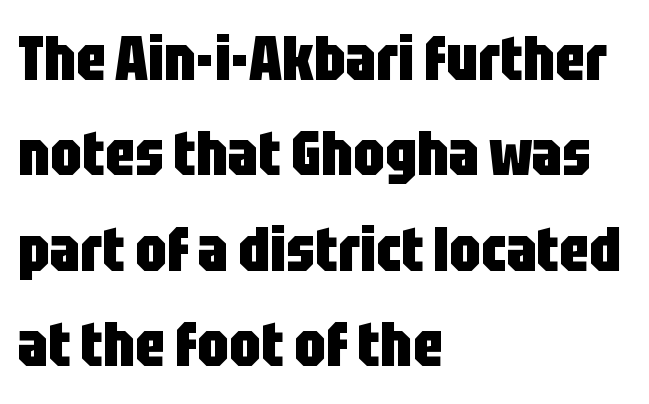
{"serif": "no", "italic": "no", "bold": "yes", "weight": "heavy", "width": "condensed", "stroke_contrast": "low", "x_height": "large", "monospaced": "no", "underline": "no", "align": "left", "line_spacing": "normal", "line_spacing_ratio": 1.54, "letter_spacing": "normal", "letter_spacing_em": 0.0, "glyph_px": 62}
